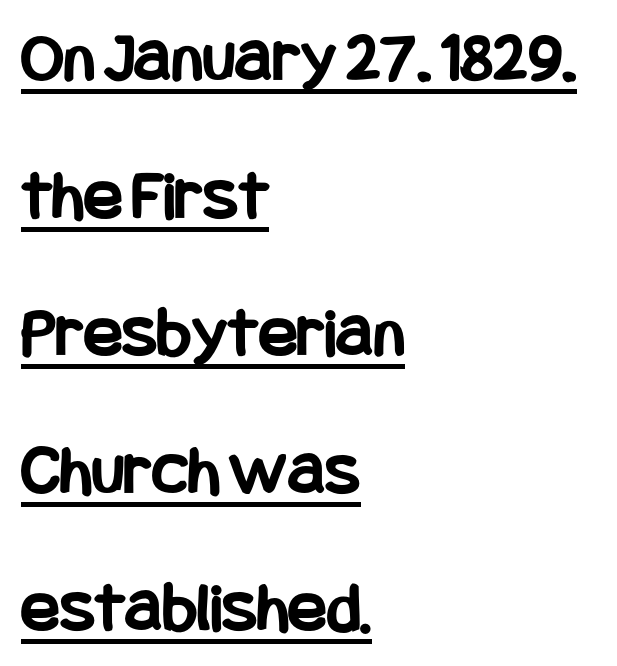
Q: Is the text bold? A: Yes.
Q: Is the text italic (slanted)? A: No, it is upright.
Q: Is the typeface a serif or a sans-serif typeface? A: Sans-serif.
Q: Is the text underlined? A: Yes.
Q: How is the paragraph aligned? A: Left-aligned.
Q: Is the spacing between letters normal or unusually wide? A: Normal.
Q: Is the spacing between lines tight, normal or loose? A: Loose.
Q: Width (condensed, normal, or wide)? A: Condensed.
Q: Stroke contrast? A: Low.
Q: x-height? A: Large.
